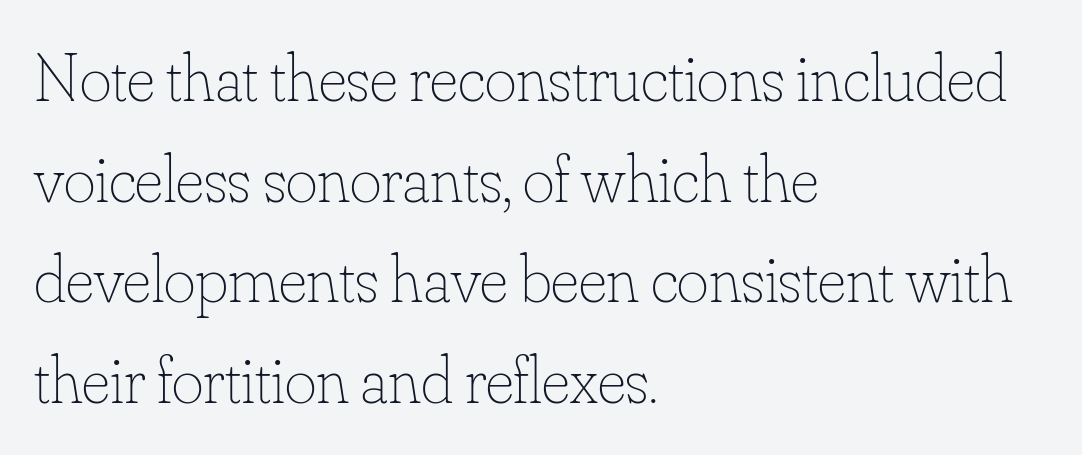
{"italic": "no", "bold": "no", "weight": "thin", "width": "normal", "stroke_contrast": "low", "x_height": "small", "monospaced": "no", "underline": "no", "align": "left", "line_spacing": "normal", "line_spacing_ratio": 1.48, "letter_spacing": "normal", "letter_spacing_em": 0.0, "glyph_px": 68}
